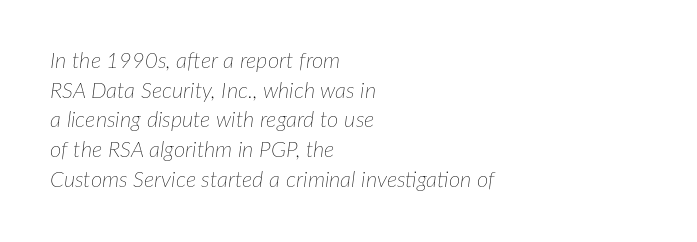
The specimen reads as italic at a glance. Check the space under the baseline: it is left empty. Nothing unusual about the tracking: characters are spaced as the font intends. Does the leading feel generous? No, just average. This reads as an unemphasized weight, regular at the heaviest.
